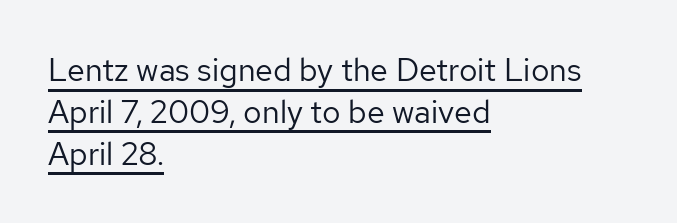
{"serif": "no", "italic": "no", "bold": "no", "weight": "regular", "width": "normal", "stroke_contrast": "low", "x_height": "medium", "monospaced": "no", "underline": "yes", "align": "left", "line_spacing": "normal", "line_spacing_ratio": 1.31, "letter_spacing": "normal", "letter_spacing_em": 0.0, "glyph_px": 32}
